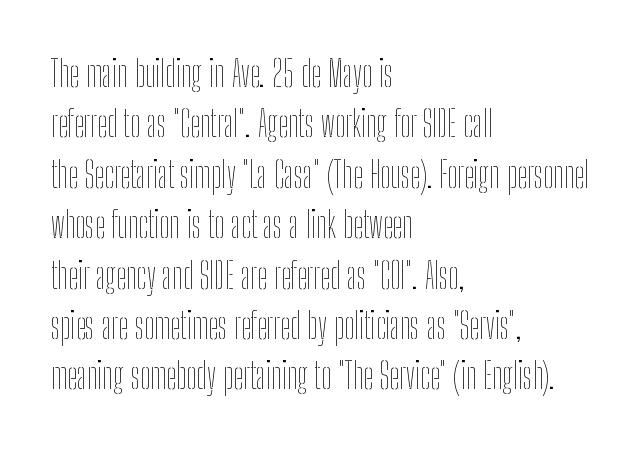
The font's upright variant was chosen for this text. If you drew a ruler down the left edge, every line would touch it. A typesetter would call this leading conventional body-copy spacing. Just letters on the line, the space beneath them empty.
